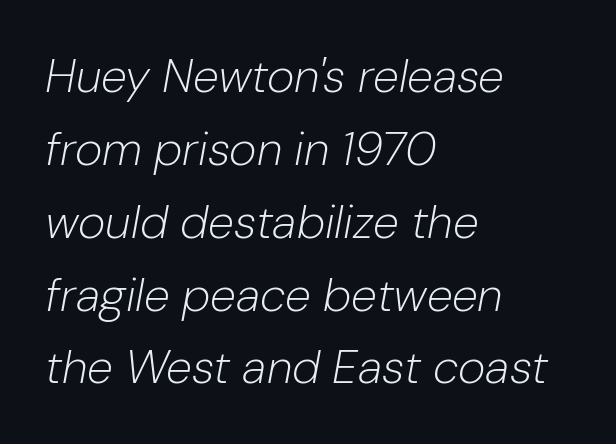
{"italic": "yes", "lean": "right", "slant_degrees": 10, "bold": "no", "weight": "light", "width": "normal", "stroke_contrast": "low", "x_height": "medium", "monospaced": "no", "underline": "no", "align": "left", "line_spacing": "normal", "line_spacing_ratio": 1.55, "letter_spacing": "normal", "letter_spacing_em": 0.0, "glyph_px": 47}
